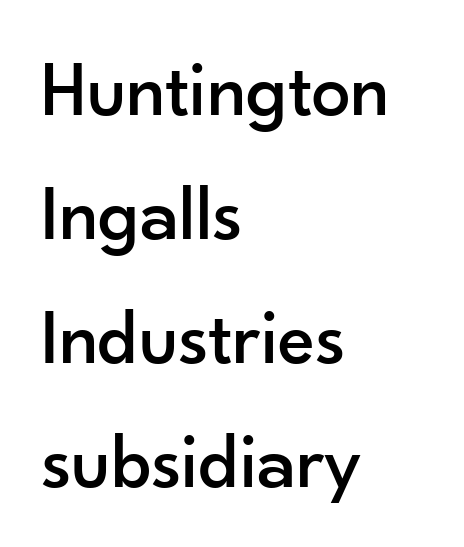
The image shows 78 px sans-serif type, upright; set left-aligned, normal line spacing (1.59x), normal letter spacing, not underlined; low stroke contrast and a small x-height.
